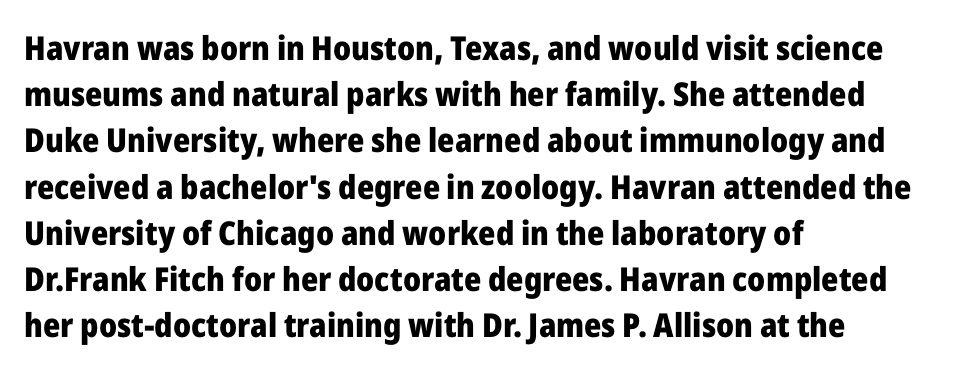
The image shows 33 px heavy sans-serif type, upright; set left-aligned, normal line spacing (1.4x), normal letter spacing, not underlined; low stroke contrast and a medium x-height.
